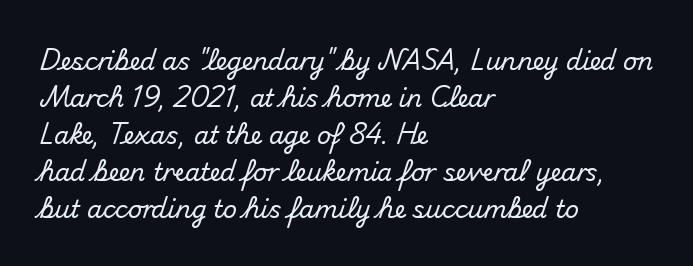
The image shows 24 px text type; set left-aligned, normal line spacing (1.54x), normal letter spacing, not underlined.
